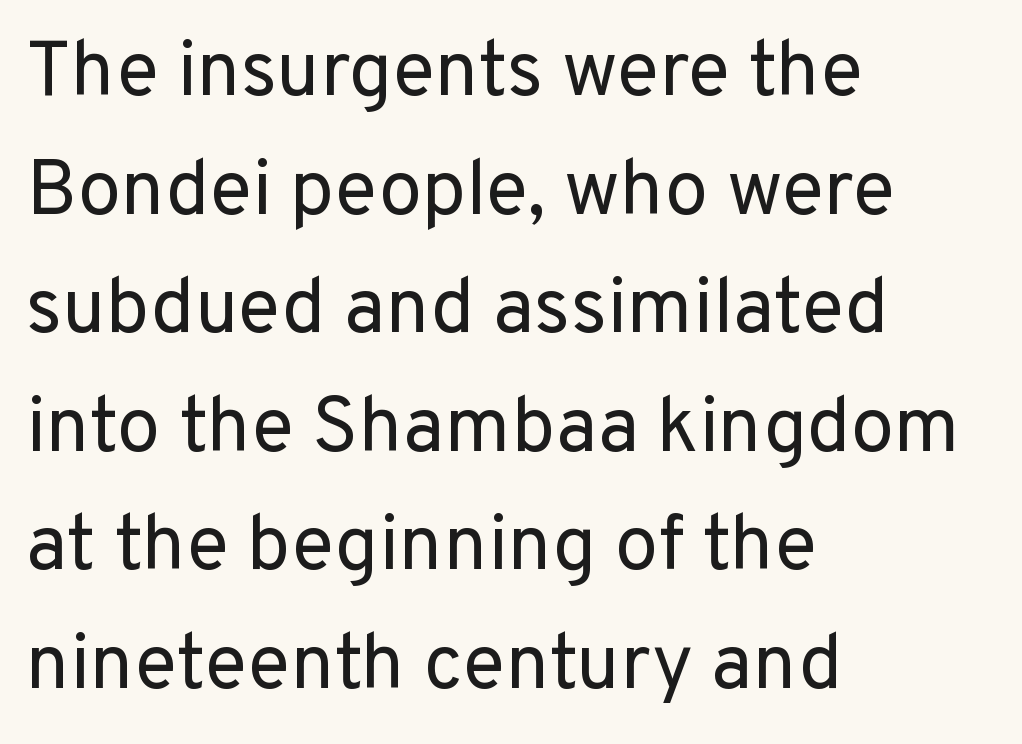
The image shows 78 px regular-weight sans-serif type, upright; set left-aligned, normal line spacing (1.52x), normal letter spacing, not underlined; low stroke contrast and a medium x-height.
